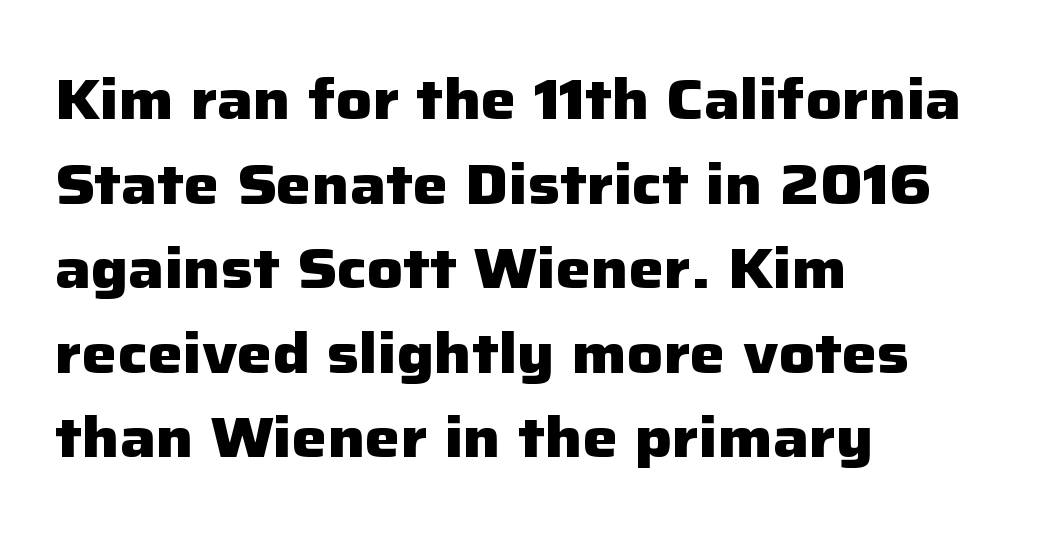
The leading is moderate, giving the passage an even texture. Bare-footed words on every line. Strokes here are thick enough to call this a true bold. Characters follow at the spacing the type designer built in. This is roman type, the default non-slanted kind. These lines are set flush left with a ragged right edge.
